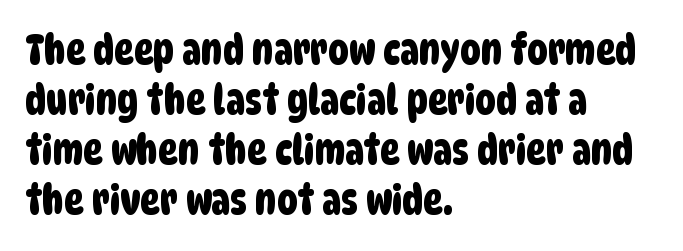
The image shows 41 px condensed sans-serif type; set left-aligned, line spacing 1.22x, normal letter spacing, not underlined; low stroke contrast and a large x-height.
